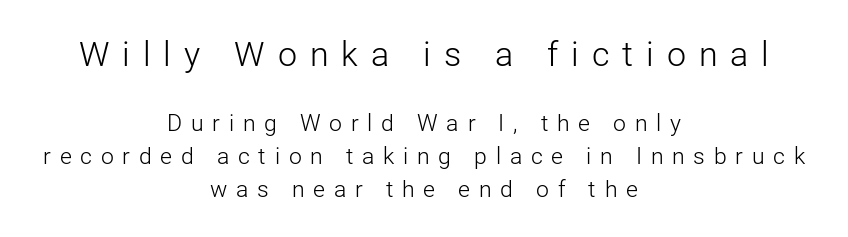
Short note: letters widely spaced. The space beneath each line is pristine and unruled. No letter is thick-stroked: the sample isn't bold. A typesetter would call this proportional, since set widths differ per character. A typesetter would call this leading conventional body-copy spacing.
